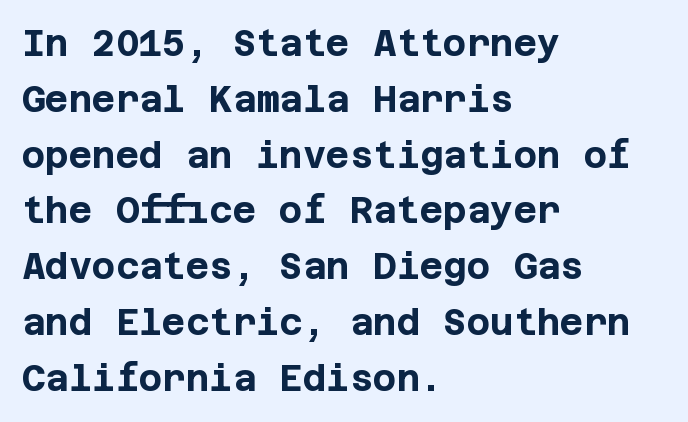
Q: Is the text bold? A: Yes.
Q: Is the text italic (slanted)? A: No, it is upright.
Q: Is the typeface a serif or a sans-serif typeface? A: Sans-serif.
Q: Is the text underlined? A: No.
Q: How is the paragraph aligned? A: Left-aligned.
Q: Is the spacing between letters normal or unusually wide? A: Normal.
Q: Is the spacing between lines tight, normal or loose? A: Normal.
Q: Width (condensed, normal, or wide)? A: Normal.
Q: Stroke contrast? A: Low.
Q: x-height? A: Large.
